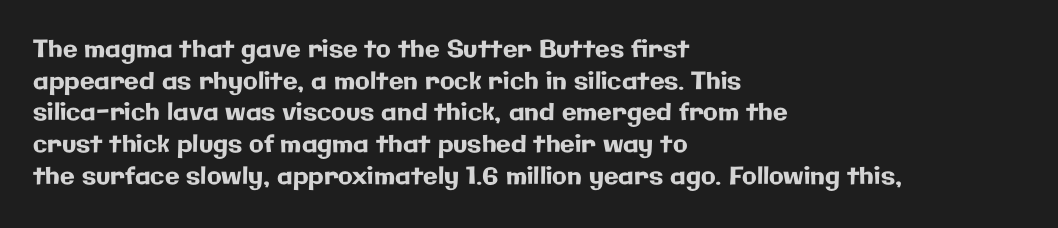
The letterforms sit shoulder to shoulder at normal distance. In terms of leading, this rendering sits right in the middle. The rendering anchors every line to the left-hand side. Style check: upright.
